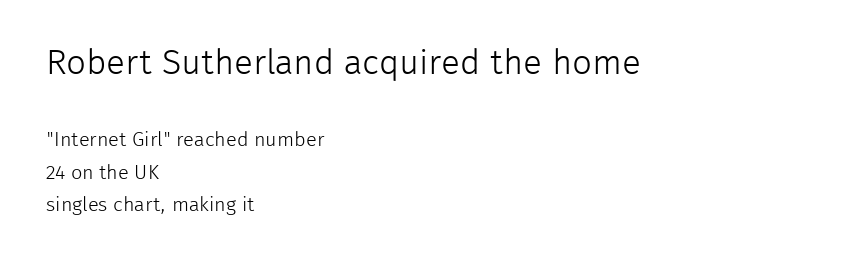
{"serif": "no", "italic": "no", "bold": "no", "weight": "light", "width": "normal", "stroke_contrast": "low", "x_height": "medium", "monospaced": "no", "underline": "no", "align": "left", "line_spacing": "normal", "line_spacing_ratio": 1.61, "letter_spacing": "normal", "letter_spacing_em": 0.0, "larger_block": "first", "size_ratio": 1.75, "glyph_px": 35}
